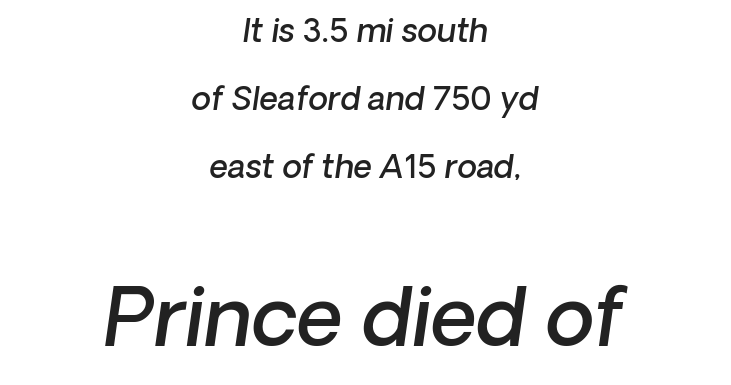
{"serif": "no", "bold": "semi", "weight": "semibold", "width": "normal", "stroke_contrast": "low", "x_height": "medium", "monospaced": "no", "underline": "no", "align": "center", "line_spacing": "loose", "line_spacing_ratio": 2.13, "letter_spacing": "normal", "letter_spacing_em": 0.0, "larger_block": "second", "size_ratio": 2.5, "glyph_px": 80}
